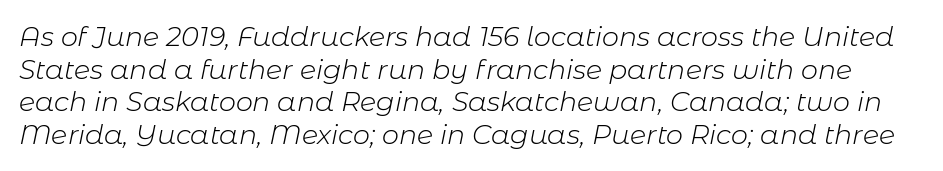
{"italic": "yes", "lean": "right", "slant_degrees": 11, "bold": "no", "underline": "no", "line_spacing_ratio": 1.21, "letter_spacing": "normal", "letter_spacing_em": 0.0, "glyph_px": 27}
